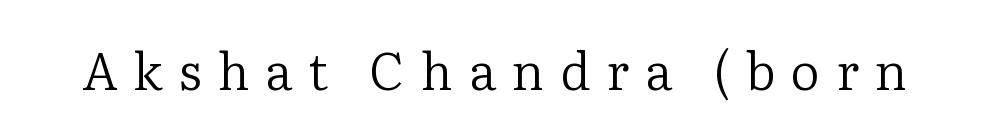
{"serif": "yes", "italic": "no", "bold": "no", "weight": "regular", "width": "normal", "stroke_contrast": "low", "x_height": "medium", "monospaced": "no", "underline": "no", "letter_spacing": "wide", "letter_spacing_em": 0.31, "glyph_px": 51}
